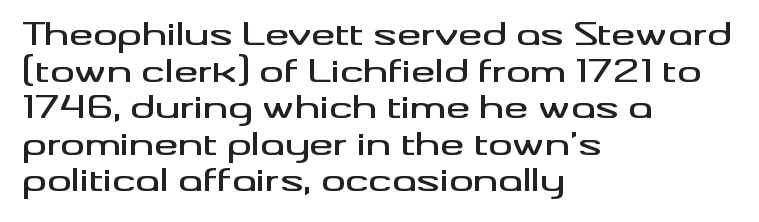
{"serif": "no", "italic": "no", "width": "wide", "stroke_contrast": "medium", "x_height": "small", "monospaced": "no", "underline": "no", "align": "left", "line_spacing_ratio": 1.22, "letter_spacing": "normal", "letter_spacing_em": 0.0, "glyph_px": 30}
